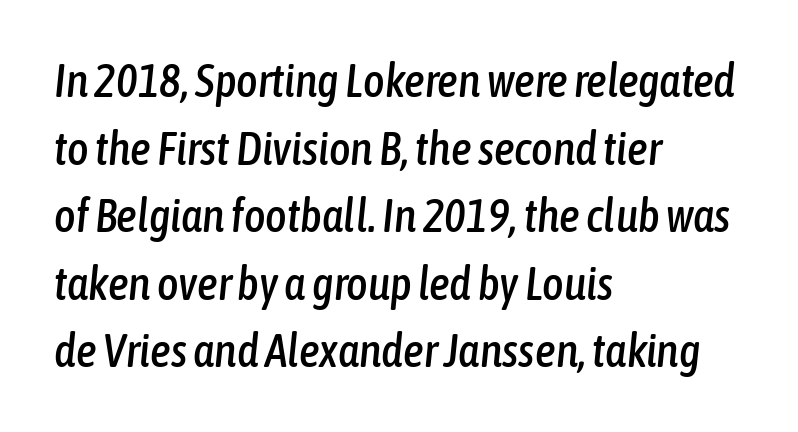
The space between consecutive lines is moderate. Characters are canted at an angle relative to the baseline's perpendicular. There is no visible air inserted between adjacent glyphs. Has an underline been added? It has not.
